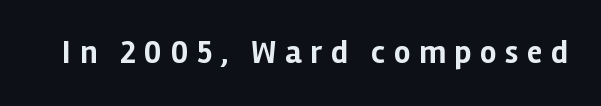
The image shows 32 px bold sans-serif type, upright; set unusually wide letter spacing (+0.27 em), not underlined; low stroke contrast and a medium x-height.
